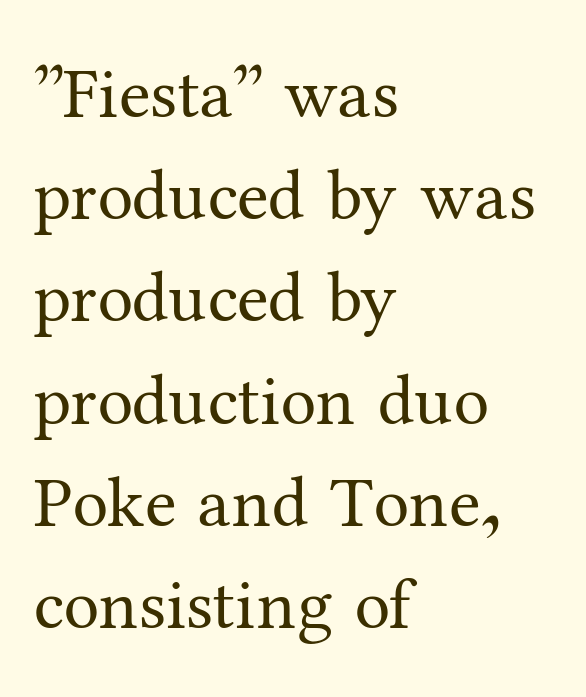
Bare-footed words on every line. Rows of type keep a routine distance in the vertical direction. You could not count columns in this text — the font is proportionally spaced. The typography opts for an upright posture over an oblique one. Think standard paragraph weight, or any step lighter than that.
